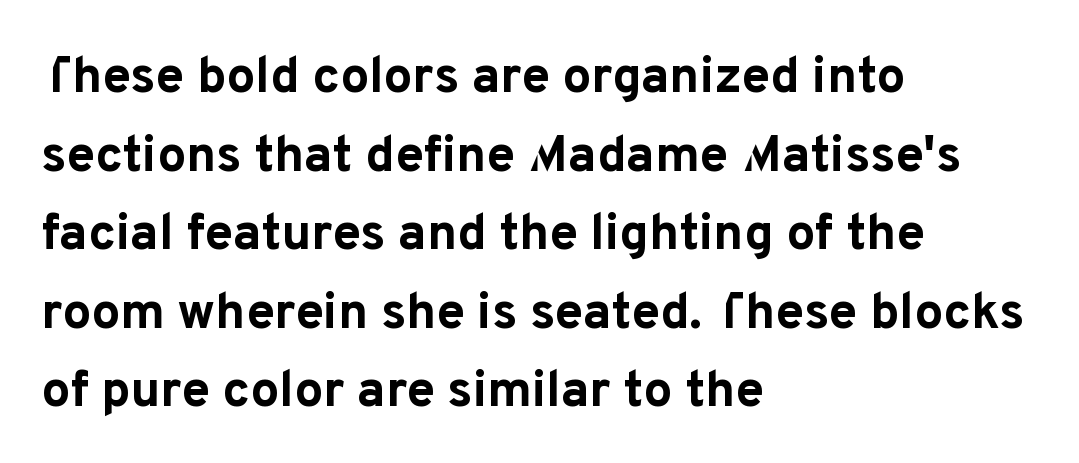
{"serif": "no", "italic": "no", "bold": "yes", "weight": "bold", "width": "normal", "stroke_contrast": "low", "x_height": "medium", "monospaced": "no", "underline": "no", "align": "left", "line_spacing": "normal", "line_spacing_ratio": 1.54, "letter_spacing": "normal", "letter_spacing_em": 0.0, "glyph_px": 51}
